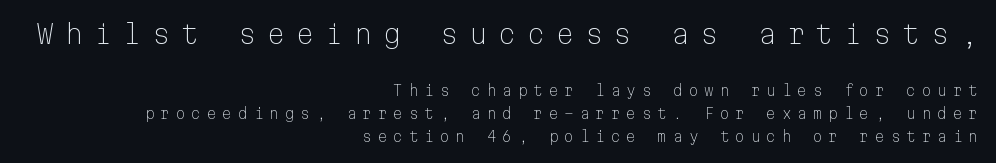
A typesetter would call this heavily tracked-out type. Designer's note — italics off, roman on. Students, observe: this is what conventionally led text looks like. Of the two passages, the one on top uses the larger point size. Descender tails drop into unmarked territory. Counters stay open thanks to moderate or lighter strokes.
